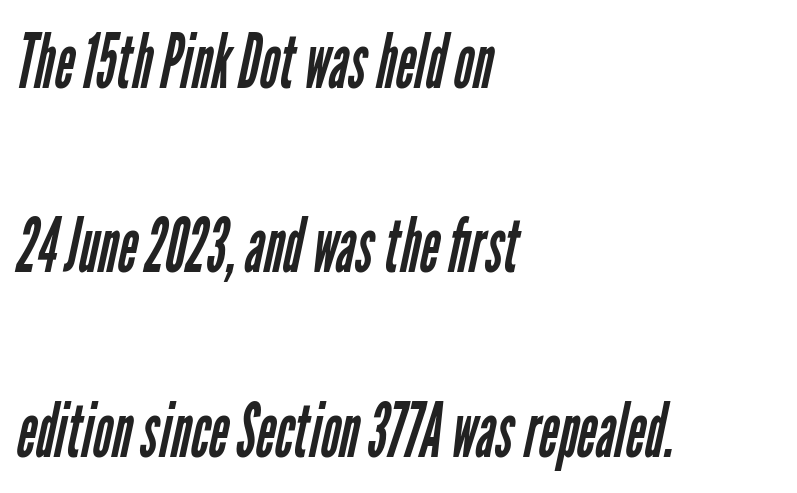
{"serif": "no", "bold": "no", "weight": "regular", "width": "condensed", "stroke_contrast": "low", "x_height": "medium", "monospaced": "no", "underline": "no", "align": "left", "line_spacing": "loose", "line_spacing_ratio": 2.46, "letter_spacing": "normal", "letter_spacing_em": 0.0, "glyph_px": 75}
